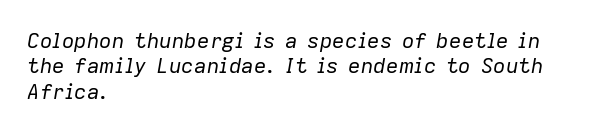
Q: Is the text bold? A: No.
Q: Is the text italic (slanted)? A: Yes, it leans right by about 9 degrees.
Q: Is the text underlined? A: No.
Q: How is the paragraph aligned? A: Left-aligned.
Q: Is the spacing between letters normal or unusually wide? A: Normal.
